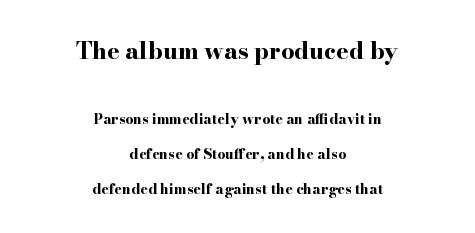
Baseline-to-baseline distance is far greater than the letter height. Caption: standard tracking, unaltered. The type sits square on the baseline with zero lean. Line starts and ends both wander, symmetrically. Two sizes are in play, and the larger belongs to the first block. Weight: bold.
